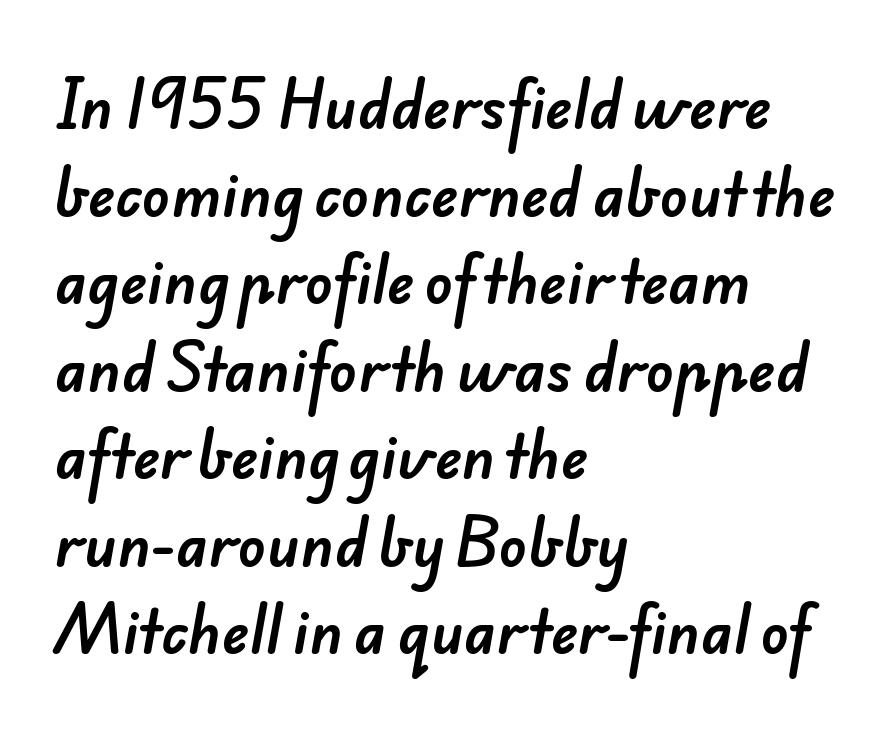
{"serif": "no", "width": "normal", "stroke_contrast": "low", "x_height": "small", "monospaced": "no", "underline": "no", "align": "left", "line_spacing": "normal", "line_spacing_ratio": 1.51, "letter_spacing": "normal", "letter_spacing_em": 0.0, "glyph_px": 58}
